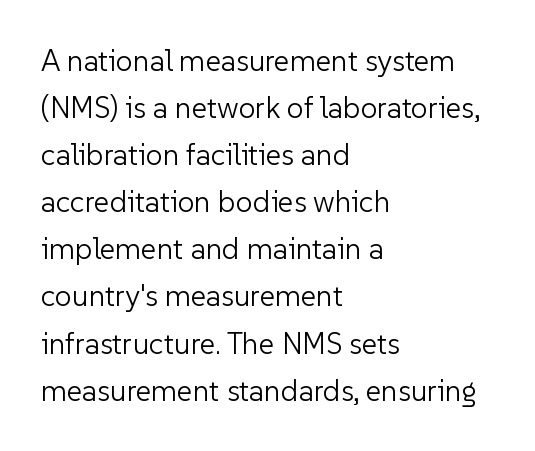
A roman cut, with each character standing at attention. Here the designer chose a conventional face with non-uniform glyph widths. Plain, unruled lines of type. The block of text has a typical density, with ordinary space between rows. The face used here is a sans, in the tradition of grotesques and geometrics. Line starts are locked; line ends wander.
